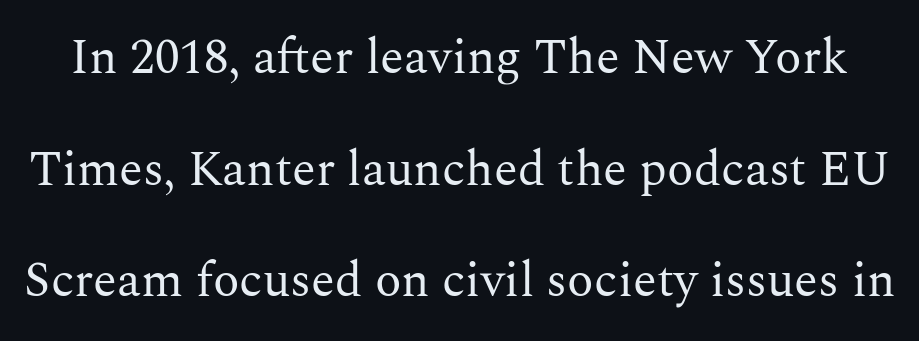
It's the straight-up-and-down kind of type. The passage shown is typed in a proportional face where columns would drift. The vertical gap from one line to the next is large. Bold? No — there's no thickening of the strokes. Descender tails drop into unmarked territory. This rendering leaves character spacing at its baseline value.
